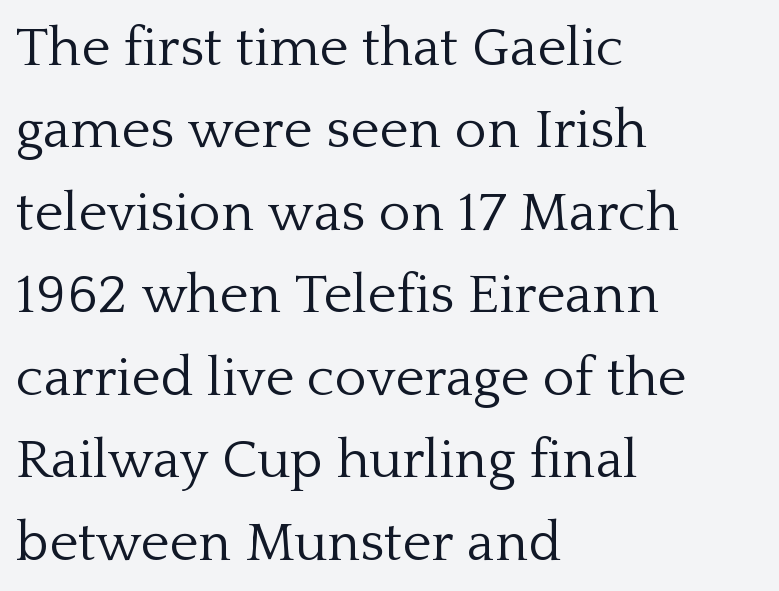
Q: Is the text bold? A: No.
Q: Is the text italic (slanted)? A: No, it is upright.
Q: Is the typeface a serif or a sans-serif typeface? A: Serif.
Q: Is the text underlined? A: No.
Q: How is the paragraph aligned? A: Left-aligned.
Q: Is the spacing between letters normal or unusually wide? A: Normal.
Q: Is the spacing between lines tight, normal or loose? A: Normal.
Q: Width (condensed, normal, or wide)? A: Normal.
Q: Stroke contrast? A: Low.
Q: x-height? A: Medium.
Q: Monospaced? A: No.
